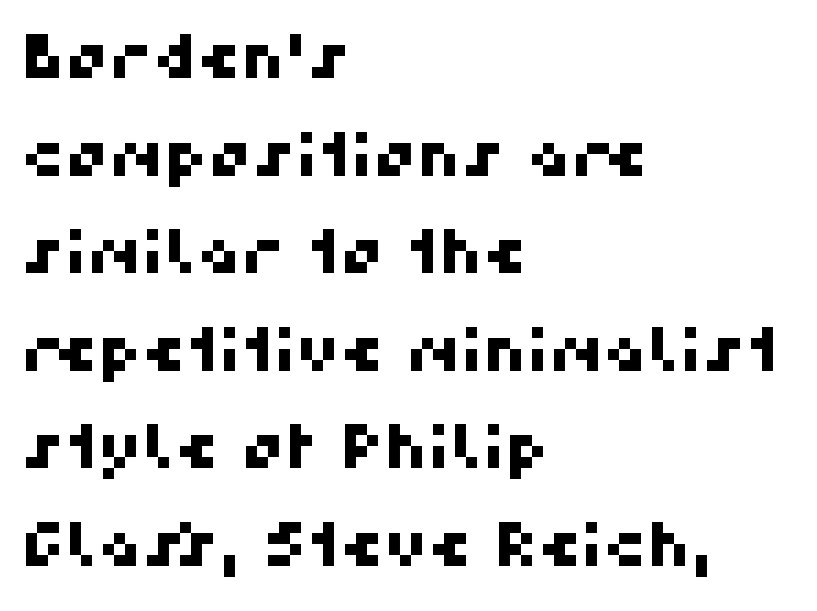
Q: Is the typeface a serif or a sans-serif typeface? A: Sans-serif.
Q: Is the text underlined? A: No.
Q: How is the paragraph aligned? A: Left-aligned.
Q: Is the spacing between letters normal or unusually wide? A: Normal.
Q: Is the spacing between lines tight, normal or loose? A: Normal.
Q: Width (condensed, normal, or wide)? A: Normal.
Q: Stroke contrast? A: High.
Q: x-height? A: Medium.
Q: Monospaced? A: No.
